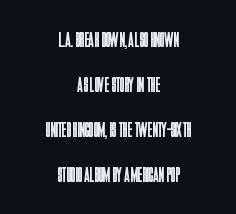
No extra ink here — the face is not bold. This sample uses plain, unmodified letter spacing. Any mark beneath the type? The region is blank. A roman cut, with each character standing at attention. Each new line begins a long way beneath the previous one.
